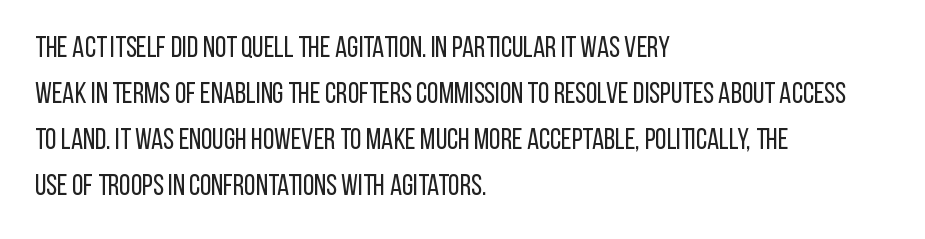
Q: Is the text bold? A: No.
Q: Is the text italic (slanted)? A: No, it is upright.
Q: Is the typeface a serif or a sans-serif typeface? A: Sans-serif.
Q: Is the text underlined? A: No.
Q: How is the paragraph aligned? A: Left-aligned.
Q: Is the spacing between letters normal or unusually wide? A: Normal.
Q: Is the spacing between lines tight, normal or loose? A: Normal.
Q: Width (condensed, normal, or wide)? A: Condensed.
Q: Stroke contrast? A: Low.
Q: x-height? A: Large.
Q: Monospaced? A: No.
